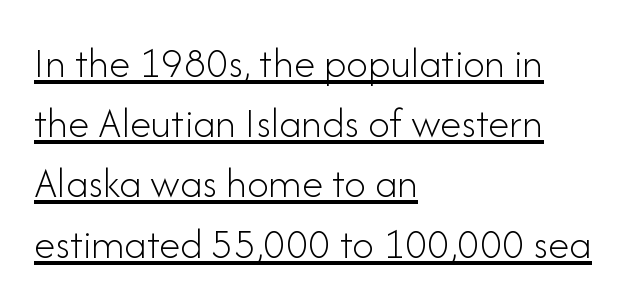
{"serif": "no", "italic": "no", "bold": "no", "weight": "light", "width": "normal", "stroke_contrast": "low", "x_height": "small", "monospaced": "no", "underline": "yes", "align": "left", "line_spacing": "normal", "line_spacing_ratio": 1.4, "letter_spacing": "normal", "letter_spacing_em": 0.0, "glyph_px": 43}
